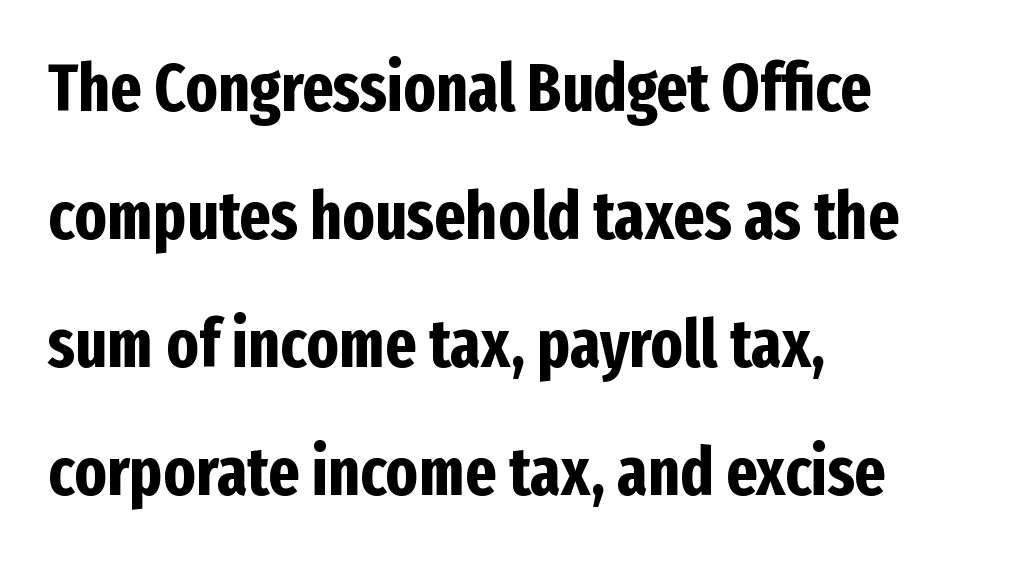
Q: Is the text bold? A: Yes.
Q: Is the text italic (slanted)? A: No, it is upright.
Q: Is the typeface a serif or a sans-serif typeface? A: Sans-serif.
Q: Is the text underlined? A: No.
Q: How is the paragraph aligned? A: Left-aligned.
Q: Is the spacing between letters normal or unusually wide? A: Normal.
Q: Is the spacing between lines tight, normal or loose? A: Loose.
Q: Width (condensed, normal, or wide)? A: Condensed.
Q: Stroke contrast? A: Low.
Q: x-height? A: Medium.
Q: Monospaced? A: No.
